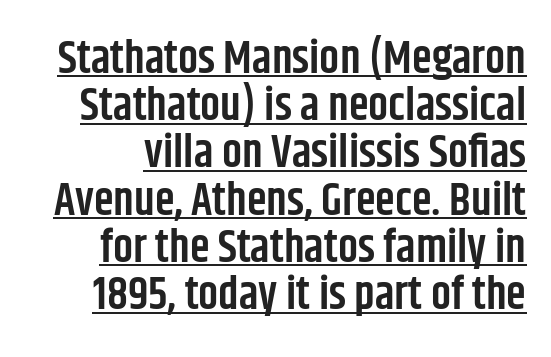
Q: Is the text bold? A: Semi-bold.
Q: Is the text italic (slanted)? A: No, it is upright.
Q: Is the typeface a serif or a sans-serif typeface? A: Sans-serif.
Q: Is the text underlined? A: Yes.
Q: Is the spacing between letters normal or unusually wide? A: Normal.
Q: Is the spacing between lines tight, normal or loose? A: Tight.
Q: Width (condensed, normal, or wide)? A: Condensed.
Q: Stroke contrast? A: Low.
Q: x-height? A: Large.
Q: Monospaced? A: No.
